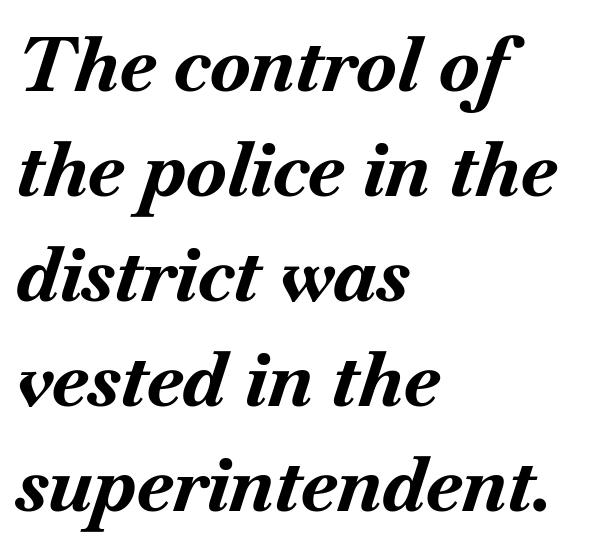
The image shows 75 px bold type, italic (leaning right); set left-aligned, normal line spacing (1.4x), normal letter spacing, not underlined; medium stroke contrast and a small x-height.
